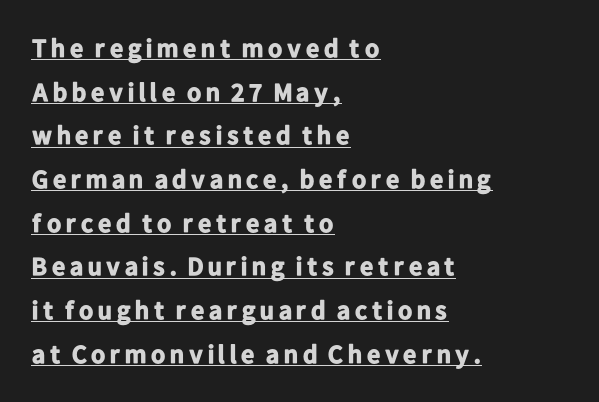
The lettering stays uniformly vertical, giving the passage a roman look. Thick stems and heavy bowls — unmistakably bold. Evenly set lines give the paragraph a standard silhouette. Horizontal alignment here is leftward, the default for most running prose. This is underlined copy, the kind a proofreader might mark for attention.
